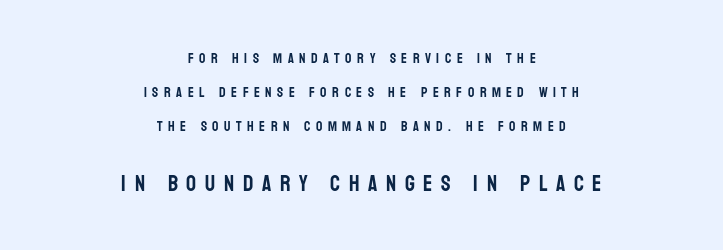
The image shows 22 px text type, upright; set centered, loose line spacing (2.42x), unusually wide letter spacing (+0.39 em), not underlined; the second (bottom) block is 1.57x larger.
